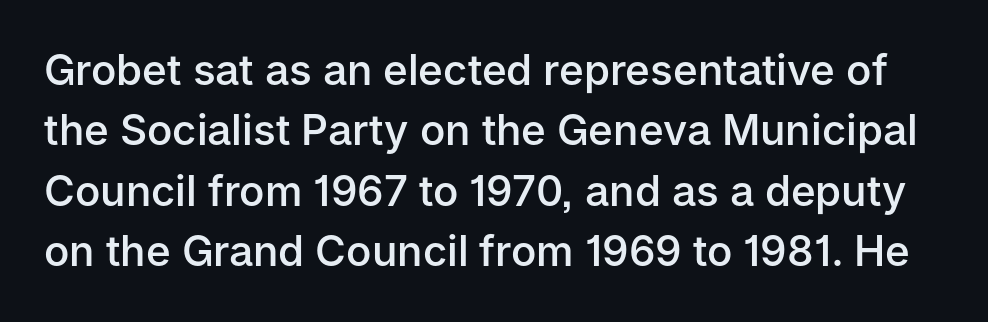
Q: Is the text bold? A: Semi-bold.
Q: Is the text italic (slanted)? A: No, it is upright.
Q: Is the typeface a serif or a sans-serif typeface? A: Sans-serif.
Q: Is the text underlined? A: No.
Q: Is the spacing between letters normal or unusually wide? A: Normal.
Q: Is the spacing between lines tight, normal or loose? A: Normal.
Q: Width (condensed, normal, or wide)? A: Normal.
Q: Stroke contrast? A: Low.
Q: x-height? A: Medium.
Q: Monospaced? A: No.
